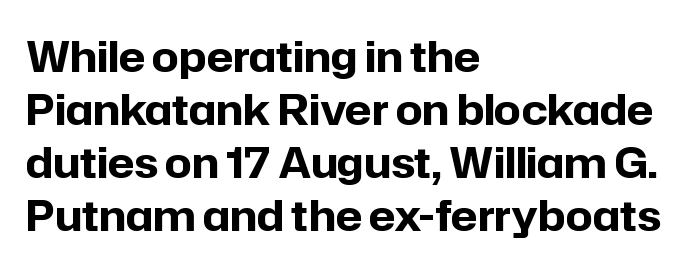
The image shows 42 px bold sans-serif type, upright; set left-aligned, normal line spacing (1.26x), normal letter spacing, not underlined; low stroke contrast and a medium x-height.
